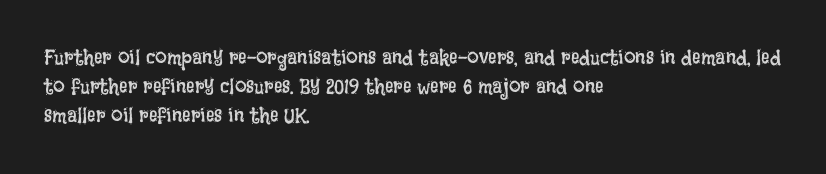
{"italic": "no", "bold": "no", "underline": "no", "align": "left", "line_spacing": "normal", "line_spacing_ratio": 1.37, "letter_spacing": "normal", "letter_spacing_em": 0.0, "glyph_px": 21}
